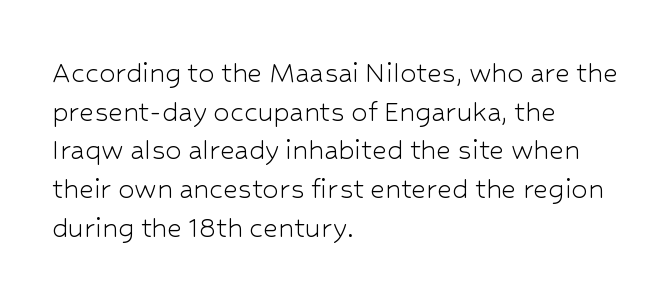
Q: Is the text bold? A: No.
Q: Is the text italic (slanted)? A: No, it is upright.
Q: Is the typeface a serif or a sans-serif typeface? A: Sans-serif.
Q: Is the text underlined? A: No.
Q: How is the paragraph aligned? A: Left-aligned.
Q: Is the spacing between letters normal or unusually wide? A: Normal.
Q: Width (condensed, normal, or wide)? A: Normal.
Q: Stroke contrast? A: Low.
Q: x-height? A: Medium.
Q: Monospaced? A: No.
